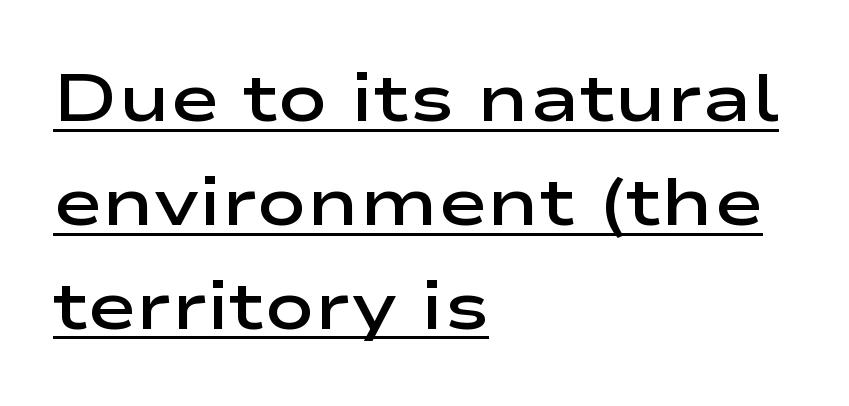
{"serif": "no", "italic": "no", "bold": "semi", "weight": "semibold", "width": "wide", "stroke_contrast": "low", "x_height": "medium", "monospaced": "no", "underline": "yes", "align": "left", "line_spacing": "normal", "line_spacing_ratio": 1.55, "letter_spacing": "normal", "letter_spacing_em": 0.0, "glyph_px": 67}
